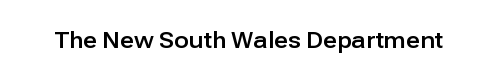
Tall strokes in this sample are plumb rather than angled. Short note: letters normally spaced. Lines of text with bare space underneath.
